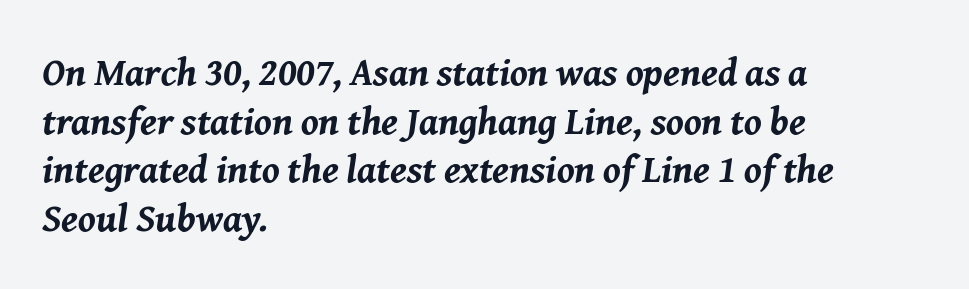
Q: Is the text bold? A: Yes.
Q: Is the text italic (slanted)? A: Yes, it leans right by about 8 degrees.
Q: Is the text underlined? A: No.
Q: How is the paragraph aligned? A: Left-aligned.
Q: Is the spacing between letters normal or unusually wide? A: Normal.
Q: Is the spacing between lines tight, normal or loose? A: Normal.
Q: Width (condensed, normal, or wide)? A: Normal.
Q: Stroke contrast? A: Medium.
Q: x-height? A: Medium.
Q: Monospaced? A: No.
